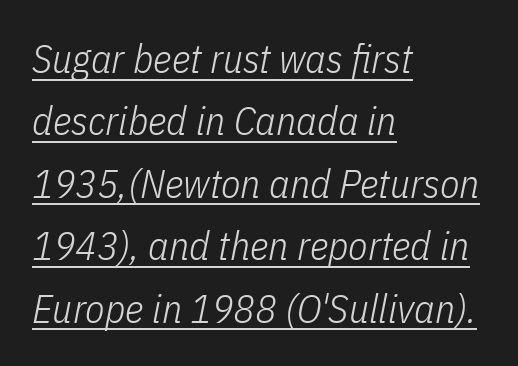
The image shows 40 px light, condensed type, italic (leaning right); set left-aligned, normal line spacing (1.56x), normal letter spacing, underlined; low stroke contrast and a medium x-height.
